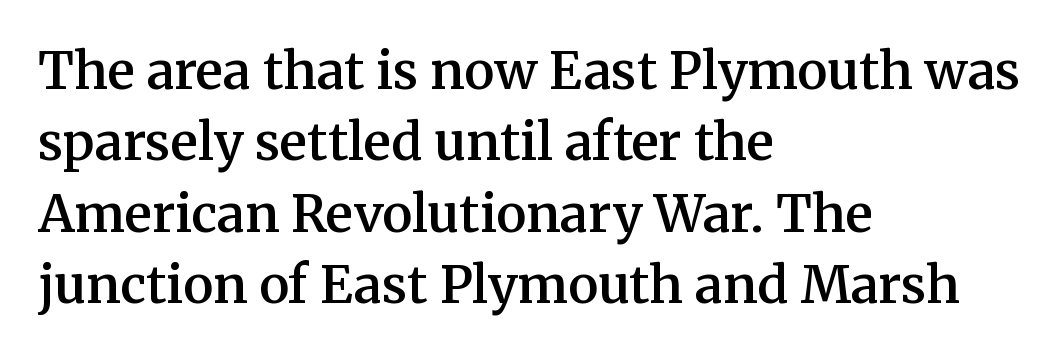
Q: Is the text bold? A: Semi-bold.
Q: Is the text italic (slanted)? A: No, it is upright.
Q: Is the typeface a serif or a sans-serif typeface? A: Serif.
Q: Is the text underlined? A: No.
Q: How is the paragraph aligned? A: Left-aligned.
Q: Is the spacing between letters normal or unusually wide? A: Normal.
Q: Is the spacing between lines tight, normal or loose? A: Normal.
Q: Width (condensed, normal, or wide)? A: Normal.
Q: Stroke contrast? A: Medium.
Q: x-height? A: Medium.
Q: Monospaced? A: No.
